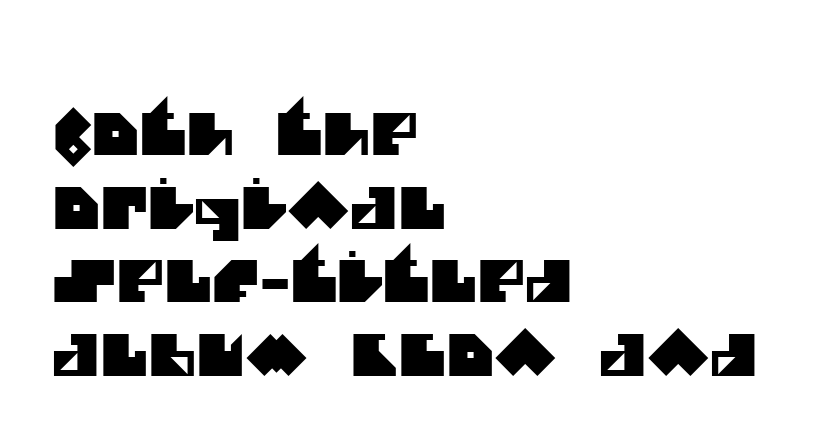
The image shows 58 px sans-serif type; set left-aligned, normal line spacing (1.27x), normal letter spacing, not underlined; medium stroke contrast and a large x-height.
